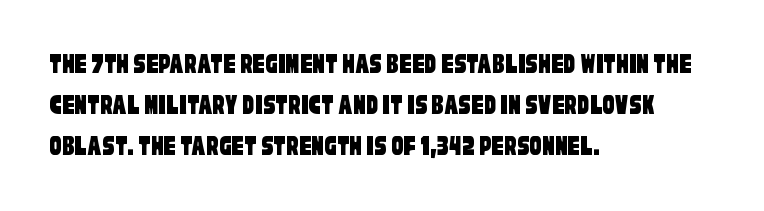
Q: Is the typeface a serif or a sans-serif typeface? A: Sans-serif.
Q: Is the text underlined? A: No.
Q: How is the paragraph aligned? A: Left-aligned.
Q: Is the spacing between letters normal or unusually wide? A: Normal.
Q: Is the spacing between lines tight, normal or loose? A: Normal.
Q: Width (condensed, normal, or wide)? A: Condensed.
Q: Stroke contrast? A: Low.
Q: x-height? A: Large.
Q: Monospaced? A: No.
